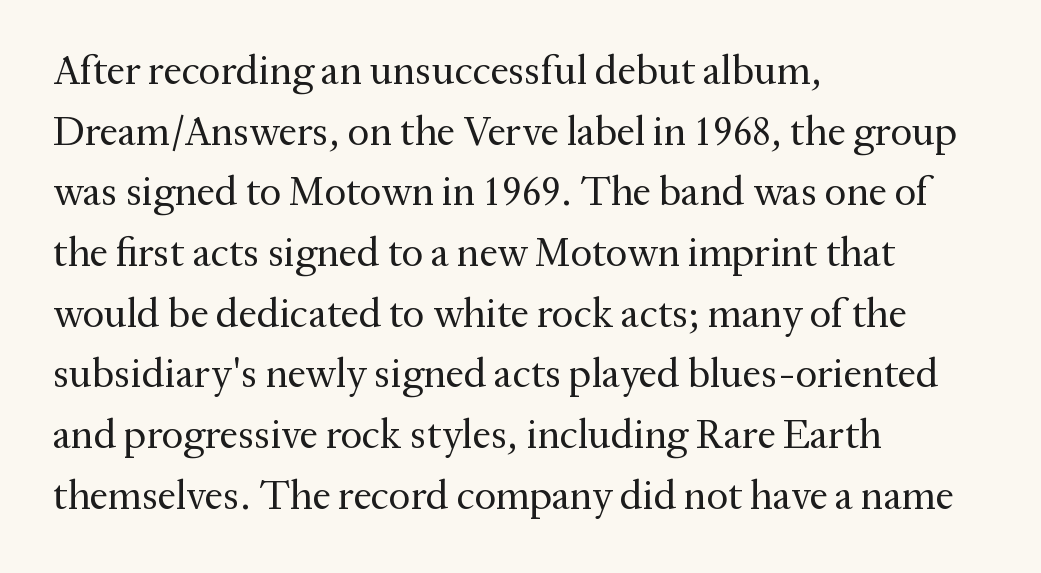
{"serif": "yes", "italic": "no", "bold": "no", "weight": "regular", "width": "normal", "stroke_contrast": "medium", "x_height": "medium", "monospaced": "no", "underline": "no", "align": "left", "line_spacing": "normal", "line_spacing_ratio": 1.48, "letter_spacing": "normal", "letter_spacing_em": 0.0, "glyph_px": 41}
